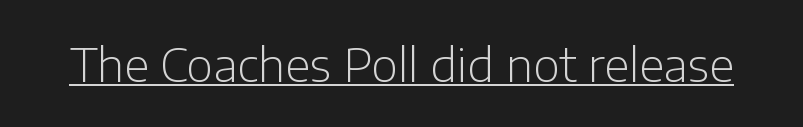
The image shows 46 px light sans-serif type, upright; set normal letter spacing, underlined; low stroke contrast and a medium x-height.
